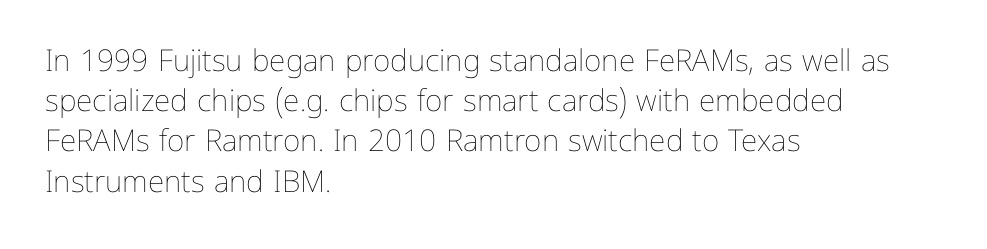
Q: Is the text bold? A: No.
Q: Is the text italic (slanted)? A: No, it is upright.
Q: Is the text underlined? A: No.
Q: How is the paragraph aligned? A: Left-aligned.
Q: Is the spacing between letters normal or unusually wide? A: Normal.
Q: Is the spacing between lines tight, normal or loose? A: Normal.
Q: Width (condensed, normal, or wide)? A: Normal.
Q: Stroke contrast? A: Low.
Q: x-height? A: Medium.
Q: Monospaced? A: No.
